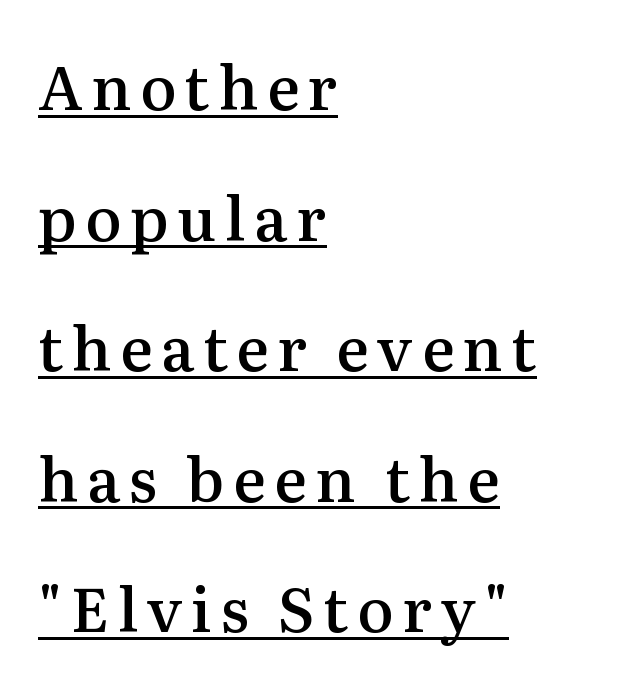
Q: Is the text bold? A: Semi-bold.
Q: Is the text italic (slanted)? A: No, it is upright.
Q: Is the typeface a serif or a sans-serif typeface? A: Serif.
Q: Is the text underlined? A: Yes.
Q: How is the paragraph aligned? A: Left-aligned.
Q: Is the spacing between lines tight, normal or loose? A: Loose.
Q: Width (condensed, normal, or wide)? A: Normal.
Q: Stroke contrast? A: Medium.
Q: x-height? A: Medium.
Q: Monospaced? A: No.
